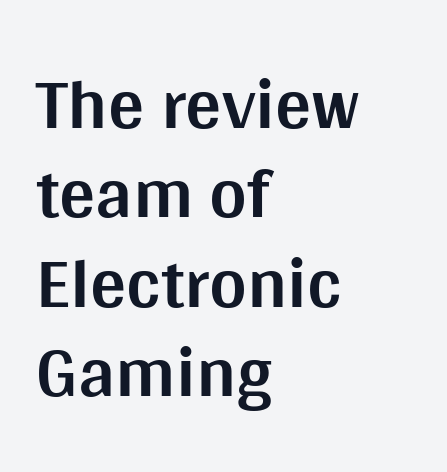
Q: Is the text bold? A: Yes.
Q: Is the text italic (slanted)? A: No, it is upright.
Q: Is the typeface a serif or a sans-serif typeface? A: Sans-serif.
Q: Is the text underlined? A: No.
Q: How is the paragraph aligned? A: Left-aligned.
Q: Is the spacing between letters normal or unusually wide? A: Normal.
Q: Width (condensed, normal, or wide)? A: Normal.
Q: Stroke contrast? A: Medium.
Q: x-height? A: Large.
Q: Monospaced? A: No.
